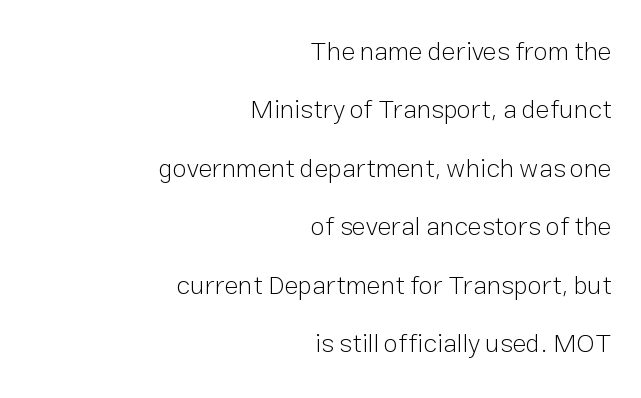
A clean baseline with only descenders dipping below it. Weight: not bold — regular or lighter. The compositor pushed each line to the right boundary. Between one letter and the next there's only the usual sliver of space. The specimen reads as upright at a glance. Quick note: interline space is abundant.
